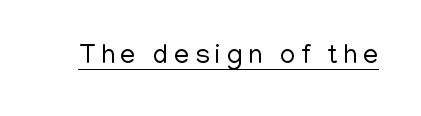
{"italic": "no", "bold": "no", "underline": "yes", "letter_spacing": "wide", "letter_spacing_em": 0.2, "glyph_px": 27}
